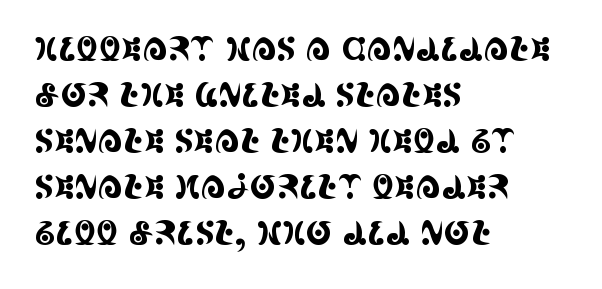
{"serif": "yes", "italic": "no", "width": "condensed", "x_height": "large", "monospaced": "no", "underline": "no", "align": "left", "line_spacing": "normal", "line_spacing_ratio": 1.44, "letter_spacing": "normal", "letter_spacing_em": 0.0, "glyph_px": 32}
